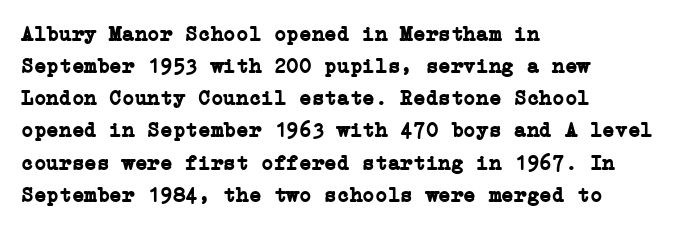
The image shows 21 px bold type, upright; set left-aligned, normal line spacing (1.53x), normal letter spacing, not underlined.
